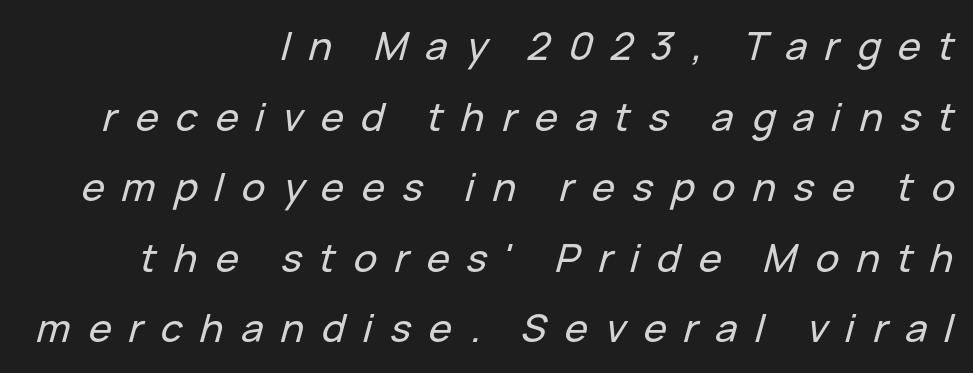
{"italic": "yes", "lean": "right", "slant_degrees": 15, "width": "normal", "stroke_contrast": "low", "x_height": "medium", "monospaced": "no", "underline": "no", "align": "right", "line_spacing_ratio": 1.81, "letter_spacing": "wide", "letter_spacing_em": 0.45, "glyph_px": 39}
